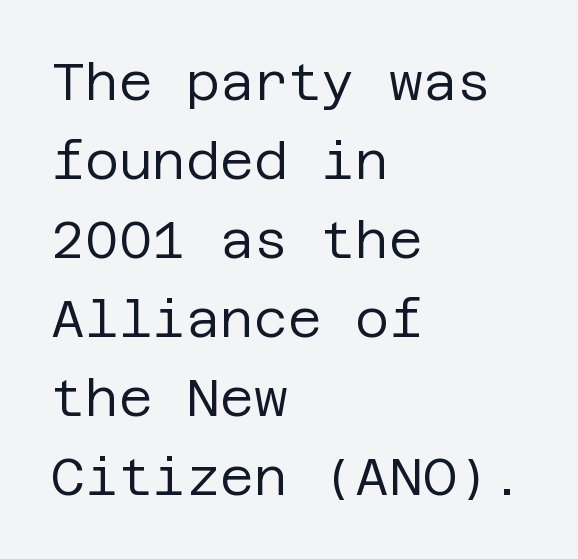
Clear beneath every line of the passage. To sum up the face: it is a sans, with no serifs. This block has exactly the height ordinary leading produces. Weight: not bold — regular or lighter. The text block is weighted toward the left margin, trailing off unevenly rightward. You can tell it's not italic because the verticals are truly vertical.
